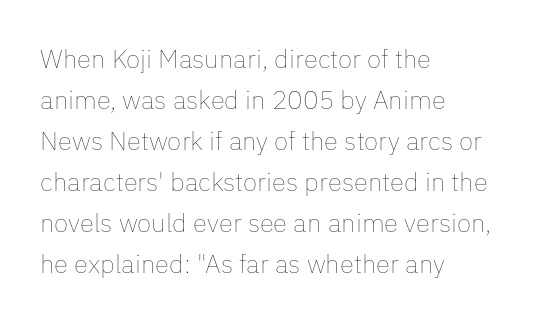
The words here are not underlined. Unbolded letterforms with no extra heft. Quick note: interline space is typical. These lines stack with their left ends in a neat column. Ordinary non-slanted type is in use. Here the glyphs are tracked normally, forming tight word shapes.
